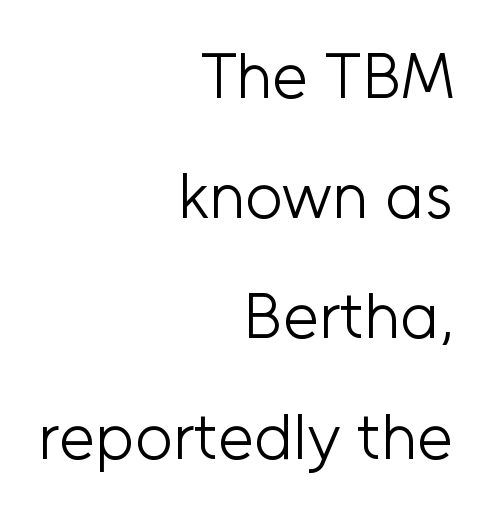
The image shows 65 px light sans-serif type, upright; set right-aligned, line spacing 1.85x, normal letter spacing, not underlined; low stroke contrast and a medium x-height.
